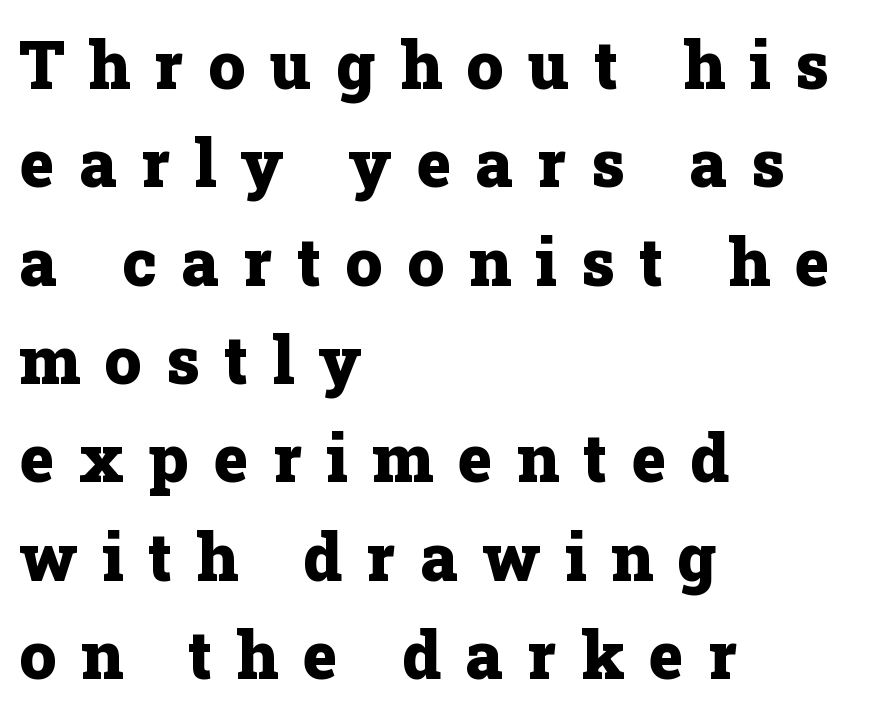
{"serif": "yes", "italic": "no", "bold": "yes", "weight": "heavy", "width": "normal", "stroke_contrast": "low", "x_height": "medium", "monospaced": "no", "underline": "no", "align": "left", "line_spacing": "normal", "line_spacing_ratio": 1.49, "letter_spacing": "wide", "letter_spacing_em": 0.37, "glyph_px": 66}
